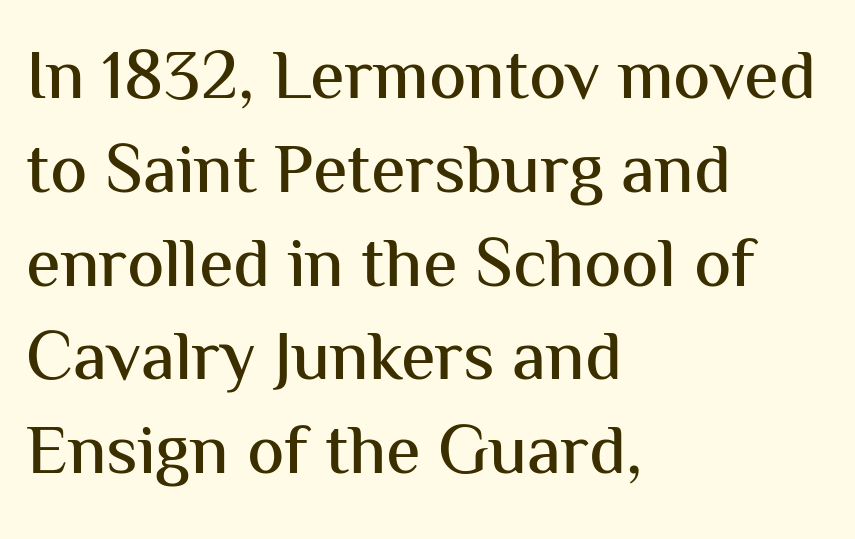
Q: Is the text italic (slanted)? A: No, it is upright.
Q: Is the typeface a serif or a sans-serif typeface? A: Sans-serif.
Q: Is the text underlined? A: No.
Q: How is the paragraph aligned? A: Left-aligned.
Q: Is the spacing between letters normal or unusually wide? A: Normal.
Q: Is the spacing between lines tight, normal or loose? A: Normal.
Q: Width (condensed, normal, or wide)? A: Normal.
Q: Stroke contrast? A: Medium.
Q: x-height? A: Medium.
Q: Monospaced? A: No.
